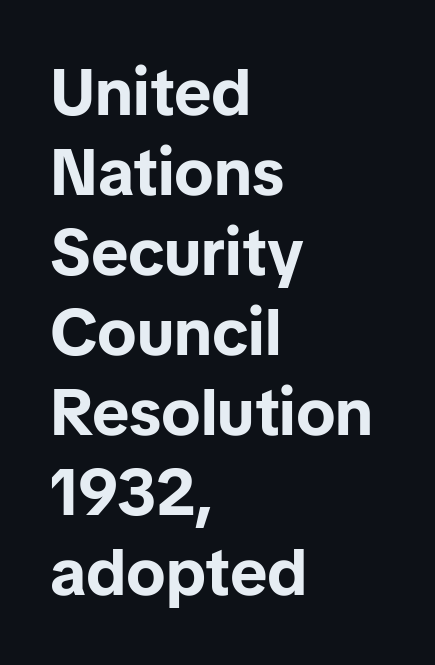
Q: Is the text bold? A: Yes.
Q: Is the text italic (slanted)? A: No, it is upright.
Q: Is the typeface a serif or a sans-serif typeface? A: Sans-serif.
Q: Is the text underlined? A: No.
Q: How is the paragraph aligned? A: Left-aligned.
Q: Is the spacing between letters normal or unusually wide? A: Normal.
Q: Width (condensed, normal, or wide)? A: Normal.
Q: Stroke contrast? A: Low.
Q: x-height? A: Medium.
Q: Monospaced? A: No.
